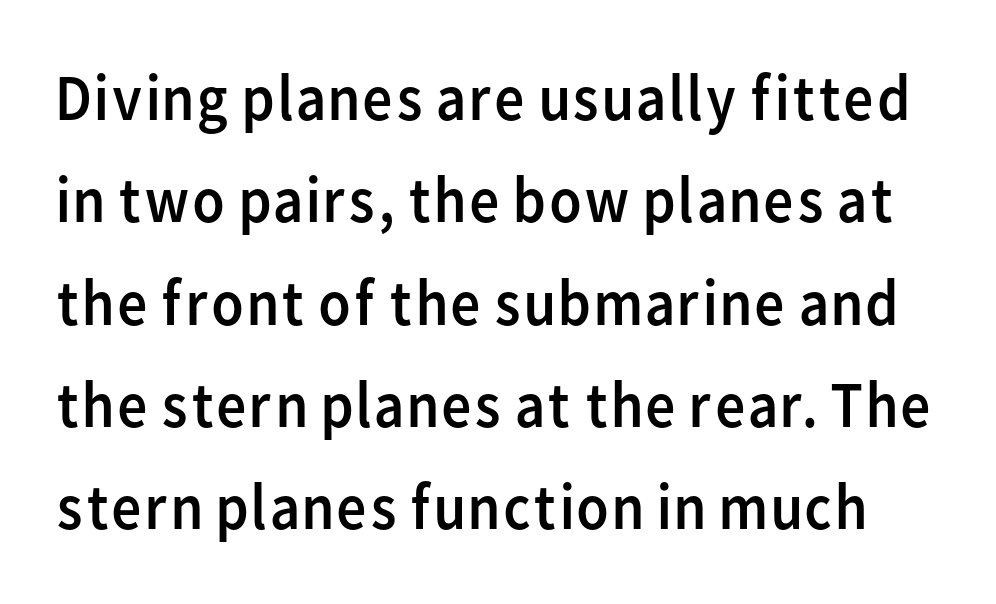
The image shows 66 px regular-weight sans-serif type, upright; set normal line spacing (1.55x), normal letter spacing, not underlined; low stroke contrast and a medium x-height.
